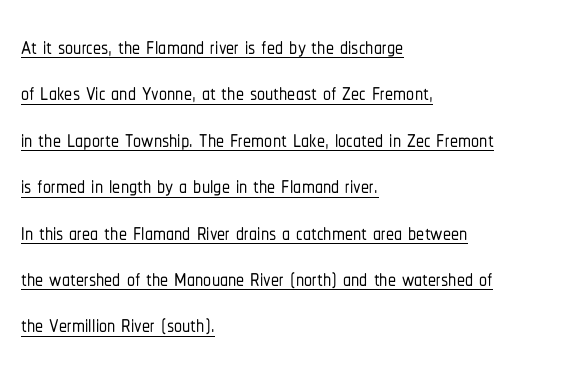
Q: Is the text italic (slanted)? A: No, it is upright.
Q: Is the typeface a serif or a sans-serif typeface? A: Sans-serif.
Q: Is the text underlined? A: Yes.
Q: How is the paragraph aligned? A: Left-aligned.
Q: Is the spacing between letters normal or unusually wide? A: Normal.
Q: Is the spacing between lines tight, normal or loose? A: Normal.
Q: Width (condensed, normal, or wide)? A: Condensed.
Q: Stroke contrast? A: Low.
Q: x-height? A: Medium.
Q: Monospaced? A: No.
